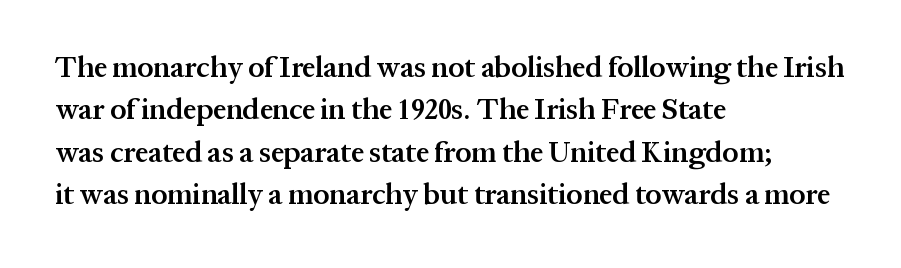
{"serif": "yes", "italic": "no", "bold": "semi", "weight": "semibold", "width": "normal", "stroke_contrast": "medium", "x_height": "medium", "monospaced": "no", "underline": "no", "align": "left", "line_spacing": "normal", "line_spacing_ratio": 1.46, "letter_spacing": "normal", "letter_spacing_em": 0.0, "glyph_px": 29}
